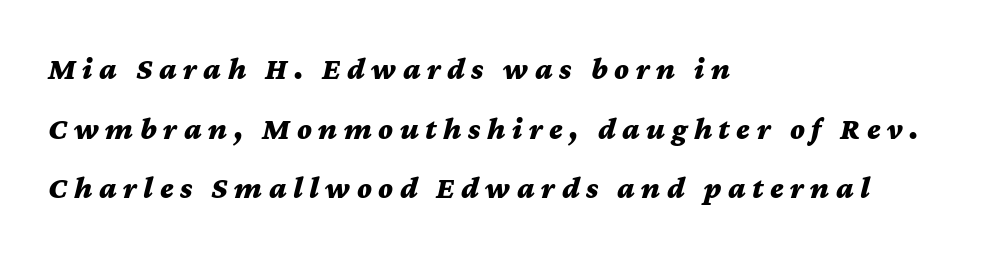
The image shows 31 px bold, wide type, italic (leaning right); set left-aligned, loose line spacing (1.92x), unusually wide letter spacing (+0.21 em), not underlined; medium stroke contrast and a medium x-height.
